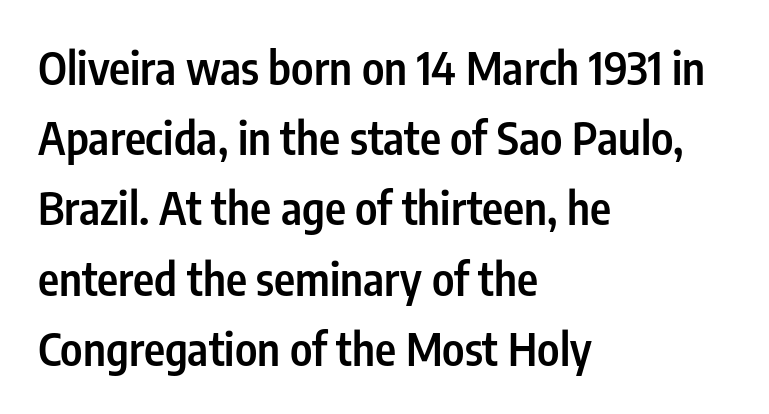
No extra tracking has been applied to these lines. Look at the stroke-to-counter ratio: somewhat heavy, a semibold. Successive baselines arrive at the customary interval. The characters display no serif detailing; their extremities are plain.
